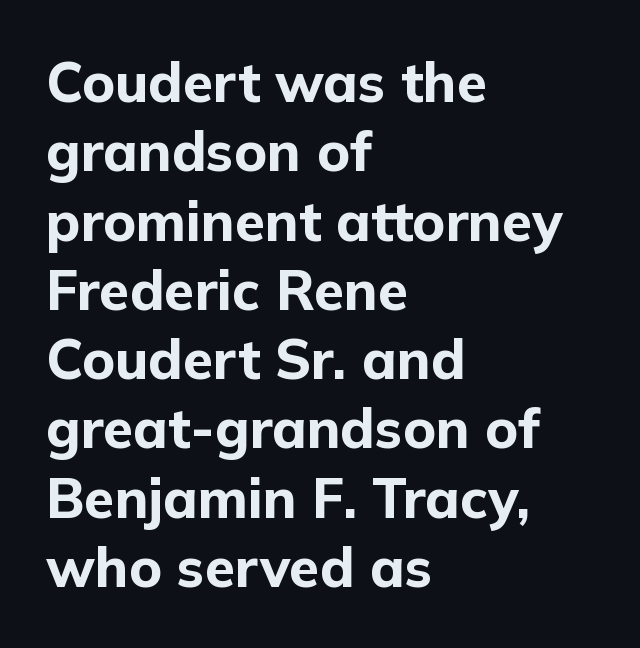
Q: Is the text bold? A: Yes.
Q: Is the text italic (slanted)? A: No, it is upright.
Q: Is the typeface a serif or a sans-serif typeface? A: Sans-serif.
Q: Is the text underlined? A: No.
Q: How is the paragraph aligned? A: Left-aligned.
Q: Is the spacing between letters normal or unusually wide? A: Normal.
Q: Is the spacing between lines tight, normal or loose? A: Normal.
Q: Width (condensed, normal, or wide)? A: Normal.
Q: Stroke contrast? A: Low.
Q: x-height? A: Medium.
Q: Monospaced? A: No.
